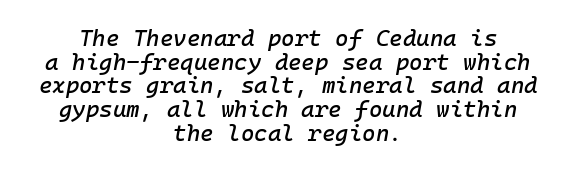
{"italic": "yes", "lean": "right", "slant_degrees": 10, "underline": "no", "align": "center", "line_spacing": "tight", "line_spacing_ratio": 1.03, "letter_spacing": "normal", "letter_spacing_em": 0.0, "glyph_px": 23}
